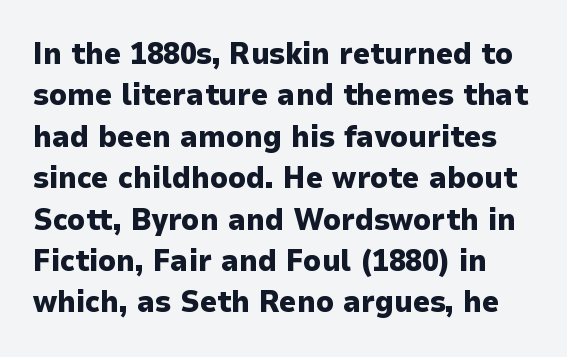
The face used here is rendered with its standard letterfit. The passage shown is typeset with a sans-serif family. The specimen omits any rule beneath the text block's lines. Every character sits straight up, as roman type does.
